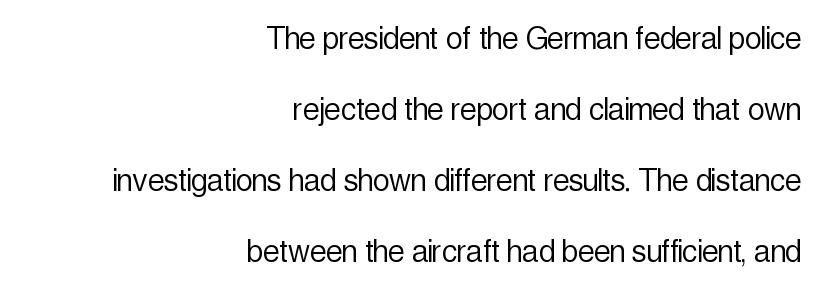
Q: Is the text bold? A: No.
Q: Is the text italic (slanted)? A: No, it is upright.
Q: Is the typeface a serif or a sans-serif typeface? A: Sans-serif.
Q: Is the text underlined? A: No.
Q: How is the paragraph aligned? A: Right-aligned.
Q: Is the spacing between letters normal or unusually wide? A: Normal.
Q: Is the spacing between lines tight, normal or loose? A: Loose.
Q: Width (condensed, normal, or wide)? A: Condensed.
Q: x-height? A: Medium.
Q: Monospaced? A: No.
